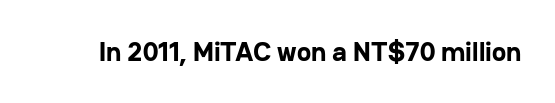
The image shows 27 px bold type, upright; set normal letter spacing, not underlined.
